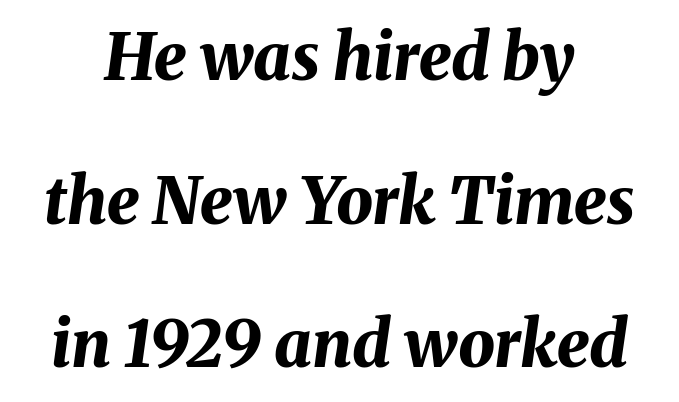
Q: Is the text bold? A: Yes.
Q: Is the text italic (slanted)? A: Yes, it leans right by about 8 degrees.
Q: Is the text underlined? A: No.
Q: How is the paragraph aligned? A: Centered.
Q: Is the spacing between letters normal or unusually wide? A: Normal.
Q: Is the spacing between lines tight, normal or loose? A: Loose.
Q: Width (condensed, normal, or wide)? A: Normal.
Q: Stroke contrast? A: Medium.
Q: x-height? A: Medium.
Q: Monospaced? A: No.
